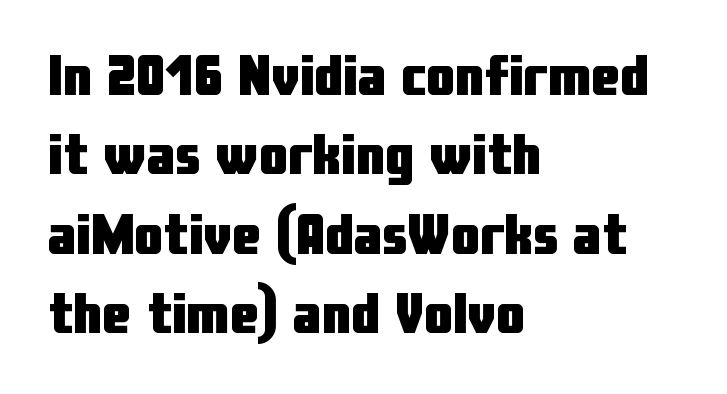
Q: Is the text bold? A: Yes.
Q: Is the text italic (slanted)? A: No, it is upright.
Q: Is the typeface a serif or a sans-serif typeface? A: Sans-serif.
Q: Is the text underlined? A: No.
Q: How is the paragraph aligned? A: Left-aligned.
Q: Is the spacing between letters normal or unusually wide? A: Normal.
Q: Is the spacing between lines tight, normal or loose? A: Normal.
Q: Width (condensed, normal, or wide)? A: Condensed.
Q: Stroke contrast? A: Low.
Q: x-height? A: Medium.
Q: Monospaced? A: No.
